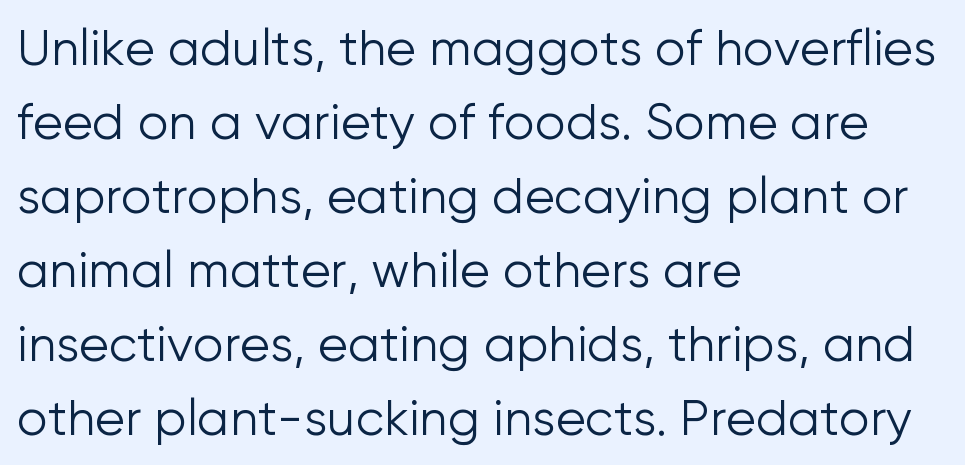
{"serif": "no", "italic": "no", "bold": "no", "weight": "light", "width": "normal", "stroke_contrast": "low", "x_height": "medium", "monospaced": "no", "underline": "no", "align": "left", "line_spacing": "normal", "line_spacing_ratio": 1.51, "letter_spacing": "normal", "letter_spacing_em": 0.0, "glyph_px": 49}
